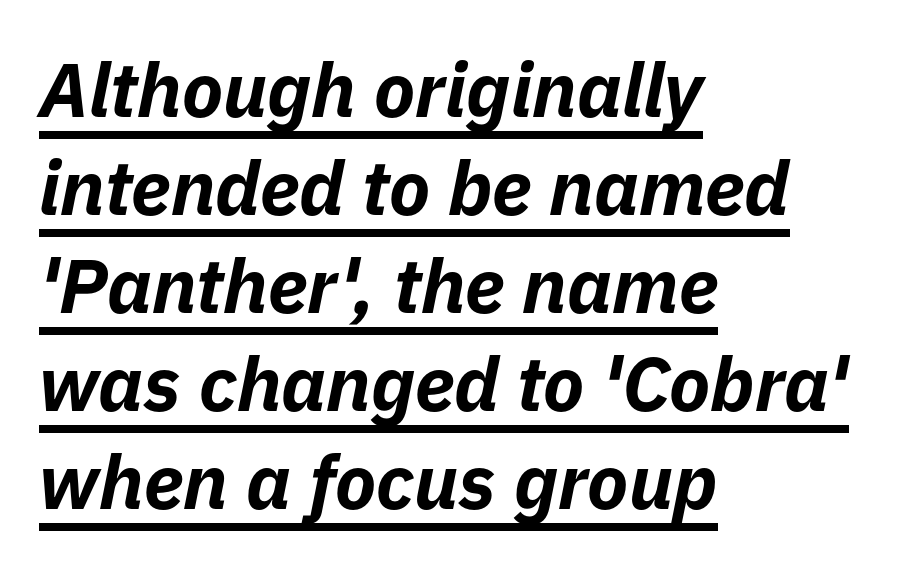
Note the varied advance widths — an 'i' is clearly narrower than an 'm'. This sample uses an oblique cut, with every glyph tilted off the vertical. Is there much room between lines? A standard amount, neither cramped nor airy. Weight check: bold — yes, fully.
